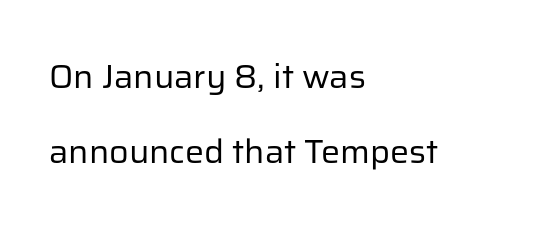
{"serif": "no", "italic": "no", "bold": "no", "weight": "regular", "width": "normal", "stroke_contrast": "low", "x_height": "medium", "monospaced": "no", "underline": "no", "align": "left", "line_spacing": "loose", "line_spacing_ratio": 2.21, "letter_spacing": "normal", "letter_spacing_em": 0.0, "glyph_px": 34}
